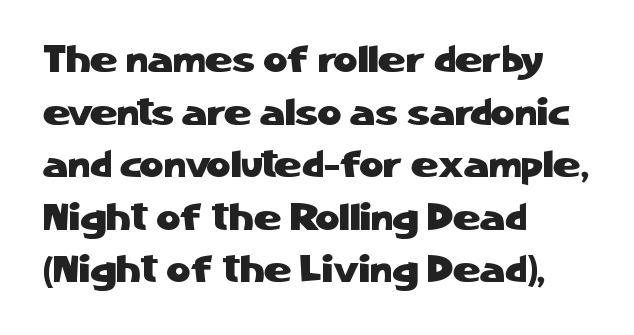
The image shows 37 px sans-serif type, upright; set left-aligned, normal line spacing (1.42x), normal letter spacing, not underlined; low stroke contrast and a medium x-height.
